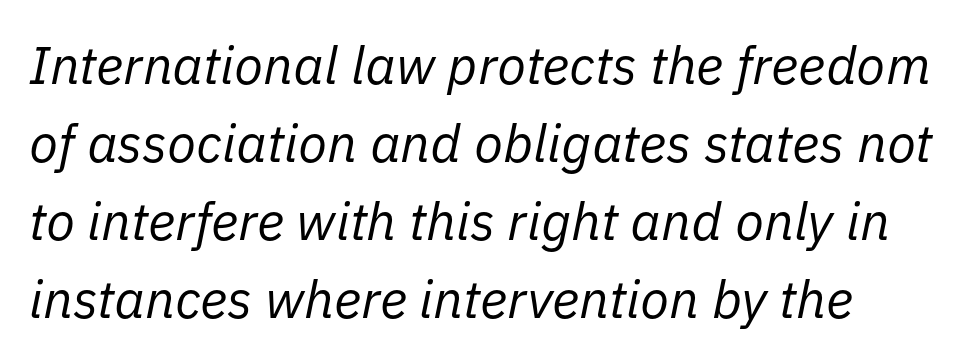
{"italic": "yes", "lean": "right", "slant_degrees": 11, "bold": "no", "weight": "regular", "width": "normal", "stroke_contrast": "low", "x_height": "medium", "monospaced": "no", "underline": "no", "align": "left", "line_spacing": "normal", "line_spacing_ratio": 1.47, "letter_spacing": "normal", "letter_spacing_em": 0.0, "glyph_px": 53}
